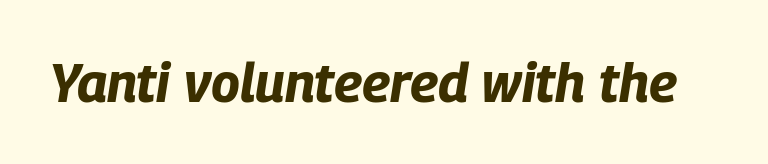
The words here are not underlined. The passage shown is emphatically bold. The letterforms sit shoulder to shoulder at normal distance. Would a proofreader flag this as italicized? Yes. Do the characters align in a grid? No, the font is proportional.
